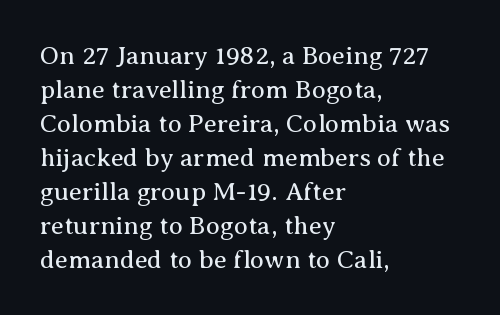
Descenders are the only things crossing below the line. All the whitespace from short lines collects on the right. Characters remain perfectly vertical along every line. The letters sit at their default tracking, neither squeezed nor spread.
